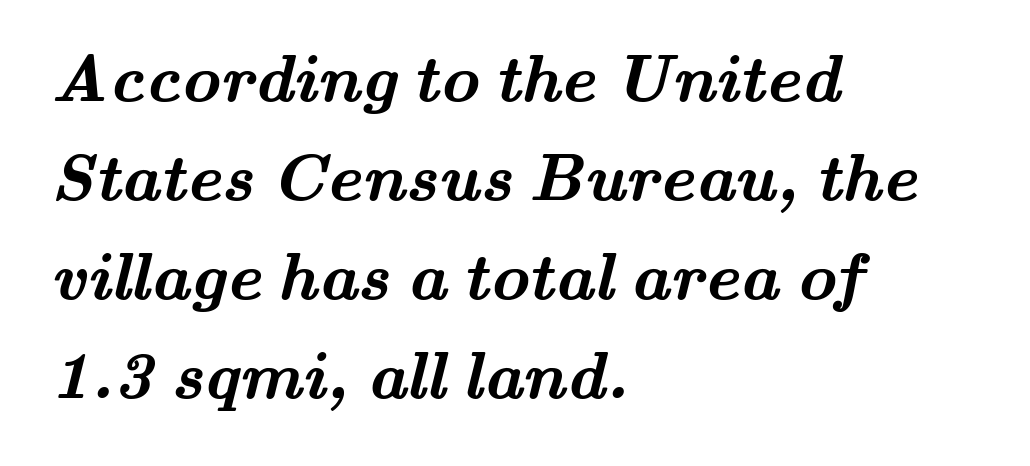
The image shows 67 px semibold, wide serif type; set left-aligned, normal line spacing (1.48x), normal letter spacing, not underlined; medium stroke contrast and a small x-height.
